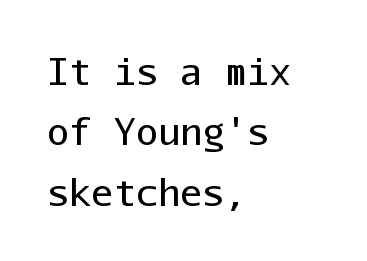
Q: Is the text bold? A: No.
Q: Is the text italic (slanted)? A: No, it is upright.
Q: Is the typeface a serif or a sans-serif typeface? A: Sans-serif.
Q: Is the text underlined? A: No.
Q: How is the paragraph aligned? A: Left-aligned.
Q: Is the spacing between letters normal or unusually wide? A: Normal.
Q: Is the spacing between lines tight, normal or loose? A: Normal.
Q: Width (condensed, normal, or wide)? A: Normal.
Q: Stroke contrast? A: Low.
Q: x-height? A: Medium.
Q: Monospaced? A: Yes.
